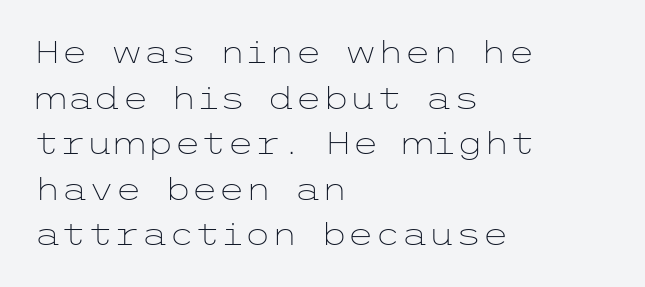
{"serif": "no", "italic": "no", "bold": "no", "weight": "light", "width": "wide", "stroke_contrast": "low", "x_height": "medium", "underline": "no", "align": "left", "line_spacing": "normal", "line_spacing_ratio": 1.47, "letter_spacing": "normal", "letter_spacing_em": 0.0, "glyph_px": 31}
